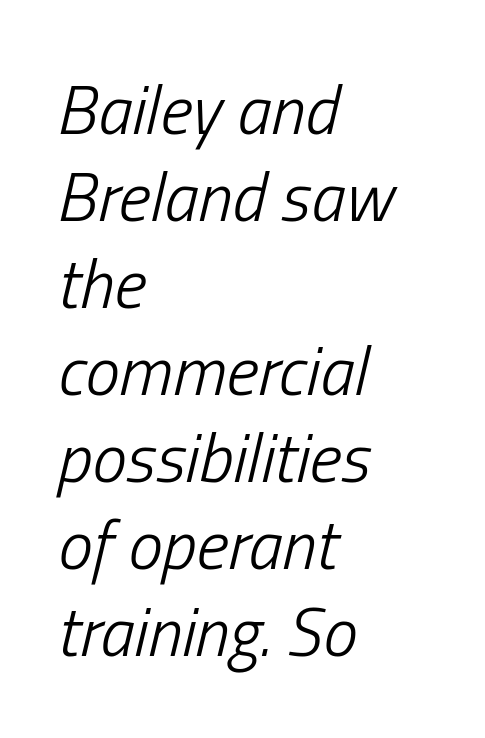
Q: Is the text bold? A: No.
Q: Is the text italic (slanted)? A: Yes, it leans right by about 13 degrees.
Q: Is the text underlined? A: No.
Q: How is the paragraph aligned? A: Left-aligned.
Q: Is the spacing between letters normal or unusually wide? A: Normal.
Q: Is the spacing between lines tight, normal or loose? A: Normal.
Q: Width (condensed, normal, or wide)? A: Condensed.
Q: Stroke contrast? A: Low.
Q: x-height? A: Medium.
Q: Monospaced? A: No.
